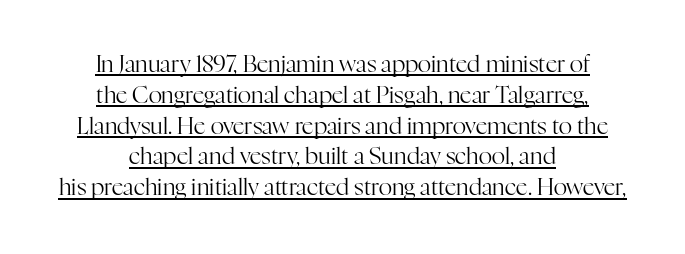
{"italic": "no", "bold": "no", "underline": "yes", "align": "center", "line_spacing": "normal", "line_spacing_ratio": 1.34, "letter_spacing": "normal", "letter_spacing_em": 0.0, "glyph_px": 23}
